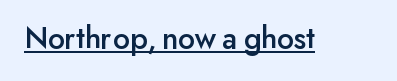
Q: Is the text italic (slanted)? A: No, it is upright.
Q: Is the typeface a serif or a sans-serif typeface? A: Sans-serif.
Q: Is the text underlined? A: Yes.
Q: Is the spacing between letters normal or unusually wide? A: Normal.
Q: Width (condensed, normal, or wide)? A: Normal.
Q: Stroke contrast? A: Low.
Q: x-height? A: Small.
Q: Monospaced? A: No.
